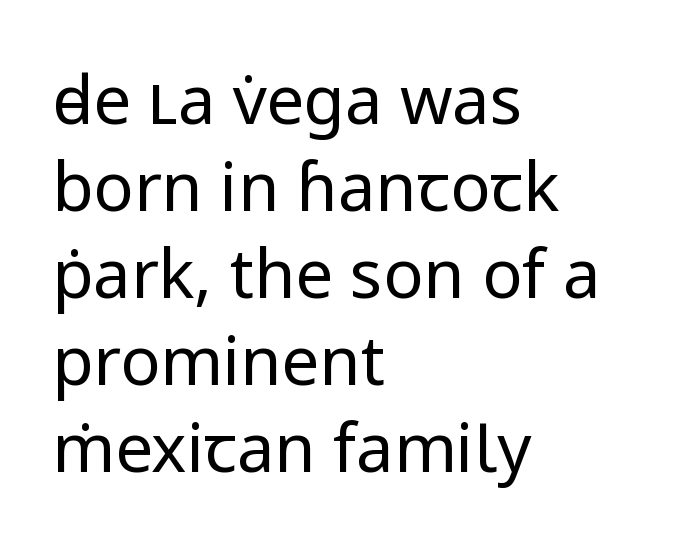
The rendering uses natural spacing where letterforms have individual widths. This is the regular roman posture of the typeface. Caption: multi-line text, flush left, ragged right. A bare baseline throughout the passage. Students, note that the glyphs here touch the page at normal intervals. Stems here are at most as thick as an everyday book face.
